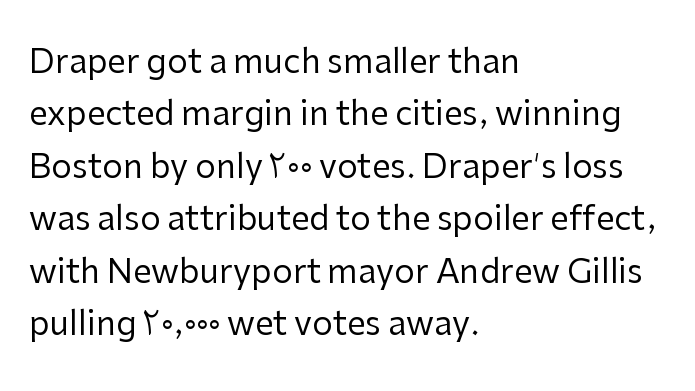
{"serif": "no", "italic": "no", "bold": "no", "weight": "regular", "width": "normal", "stroke_contrast": "low", "x_height": "medium", "monospaced": "no", "underline": "no", "align": "left", "line_spacing": "normal", "line_spacing_ratio": 1.59, "letter_spacing": "normal", "letter_spacing_em": 0.0, "glyph_px": 33}
